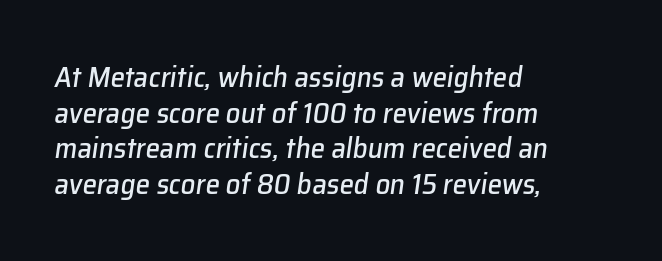
{"italic": "yes", "lean": "right", "slant_degrees": 8, "width": "normal", "stroke_contrast": "low", "x_height": "medium", "monospaced": "no", "underline": "no", "align": "left", "line_spacing_ratio": 1.23, "letter_spacing": "normal", "letter_spacing_em": 0.0, "glyph_px": 29}
